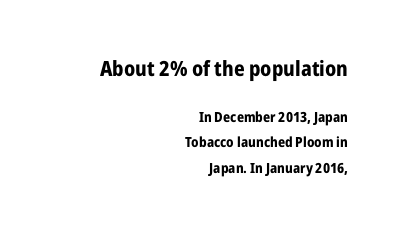
The image shows 21 px bold type, upright; set right-aligned, line spacing 1.82x, normal letter spacing, not underlined; the first (top) block is 1.5x larger.
